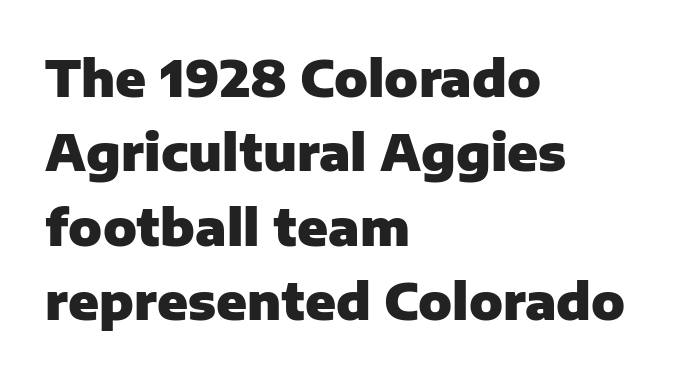
Upright lettering throughout. Summary of weight: heavy, a full bold. This sample has the flowing, uneven cadence of proportional lettering. Words appear dense and cohesive because spacing is normal.
